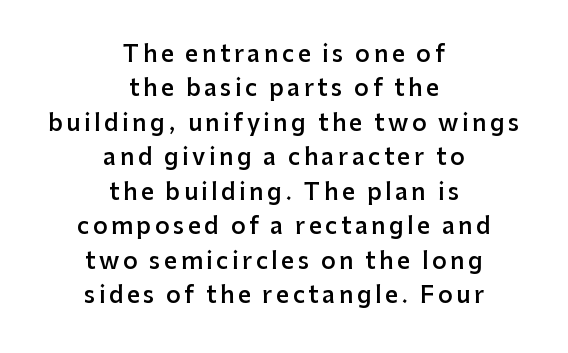
The vertical gap from one line to the next is medium. The letters stand upright; this is a roman face. The letters are semibold — heavier than regular but short of a full bold. This rendering uses center alignment, leaving both contours irregular but symmetric.
